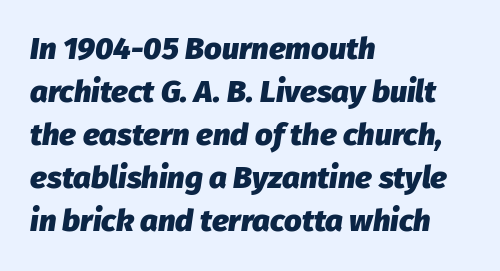
{"italic": "yes", "lean": "right", "slant_degrees": 8, "bold": "yes", "weight": "heavy", "width": "normal", "stroke_contrast": "low", "x_height": "medium", "monospaced": "no", "underline": "no", "align": "left", "line_spacing": "normal", "line_spacing_ratio": 1.39, "letter_spacing": "normal", "letter_spacing_em": 0.0, "glyph_px": 31}
